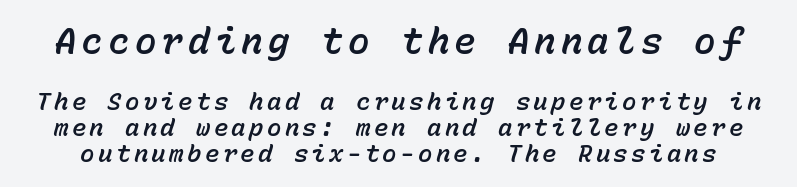
Looking at the ascenders, they clearly lean. Monospaced: the letters line up in strict vertical columns. The space beneath each line is pristine and unruled. Two sizes are in play, and the larger belongs to the first block. Tightly led — the rows are bunched.
